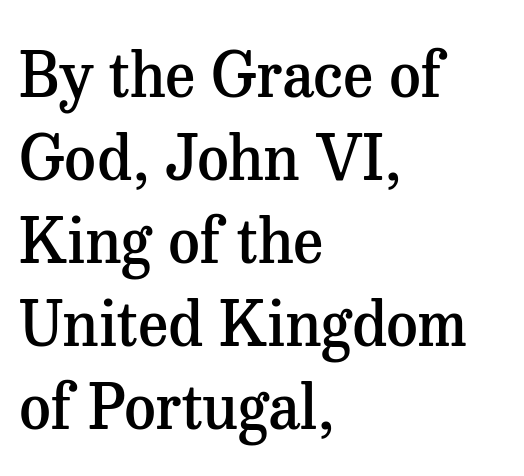
Q: Is the text bold? A: Semi-bold.
Q: Is the text italic (slanted)? A: No, it is upright.
Q: Is the typeface a serif or a sans-serif typeface? A: Serif.
Q: Is the text underlined? A: No.
Q: How is the paragraph aligned? A: Left-aligned.
Q: Is the spacing between letters normal or unusually wide? A: Normal.
Q: Is the spacing between lines tight, normal or loose? A: Normal.
Q: Width (condensed, normal, or wide)? A: Normal.
Q: Stroke contrast? A: Medium.
Q: x-height? A: Medium.
Q: Monospaced? A: No.
